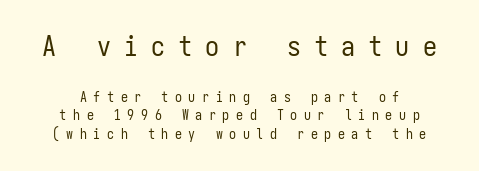
{"serif": "no", "italic": "no", "bold": "no", "weight": "regular", "width": "condensed", "stroke_contrast": "low", "x_height": "medium", "monospaced": "yes", "underline": "no", "line_spacing": "normal", "line_spacing_ratio": 1.33, "letter_spacing": "wide", "letter_spacing_em": 0.47, "larger_block": "first", "size_ratio": 2.0, "glyph_px": 28}
